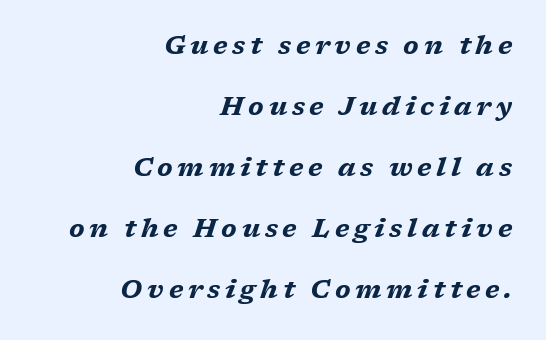
The image shows 26 px bold type, italic (leaning right); set right-aligned, loose line spacing (2.35x), not underlined.
